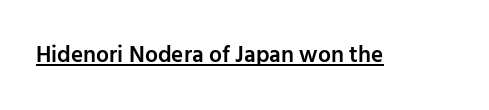
Q: Is the text bold? A: Semi-bold.
Q: Is the text italic (slanted)? A: No, it is upright.
Q: Is the text underlined? A: Yes.
Q: Is the spacing between letters normal or unusually wide? A: Normal.
